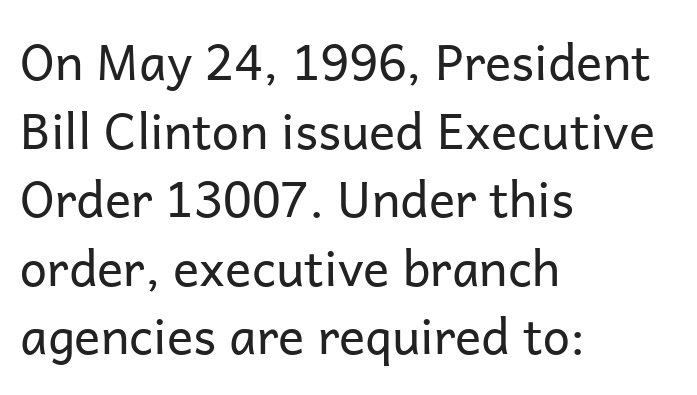
{"serif": "no", "italic": "no", "bold": "no", "weight": "regular", "width": "normal", "stroke_contrast": "low", "x_height": "medium", "monospaced": "no", "underline": "no", "align": "left", "line_spacing": "normal", "line_spacing_ratio": 1.4, "letter_spacing": "normal", "letter_spacing_em": 0.0, "glyph_px": 49}
